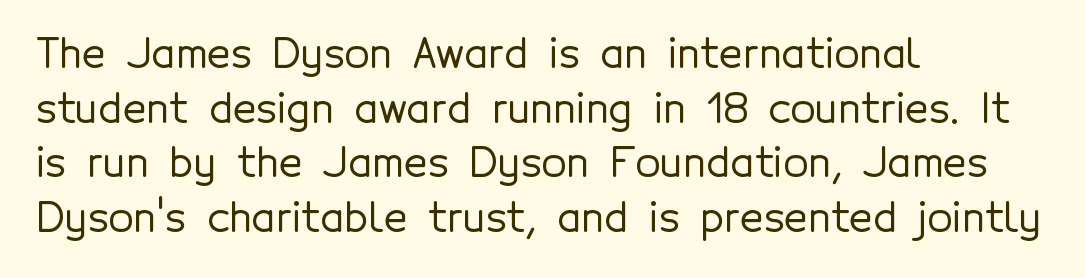
The image shows 41 px sans-serif type, upright; set left-aligned, normal line spacing (1.33x), normal letter spacing, not underlined; a medium x-height.
